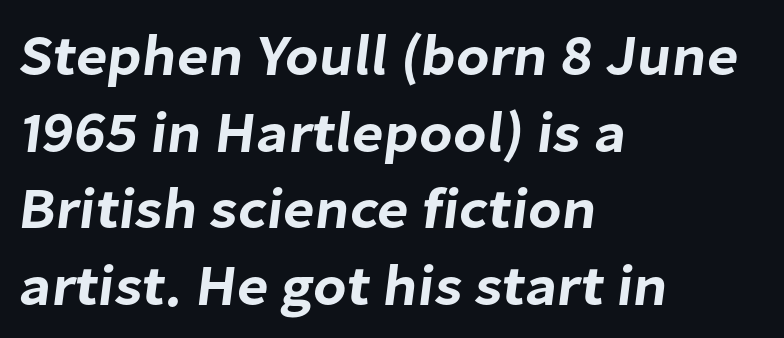
These lines stack with their left ends in a neat column. Think of a printed novel: that variable character pitch is what you see here. Bare-footed words on every line. Glyph-to-glyph distance matches everyday printed text. Notice how descenders clear the ascenders below comfortably — that's standard leading. Stroke terminals: plain, sans-serif.
